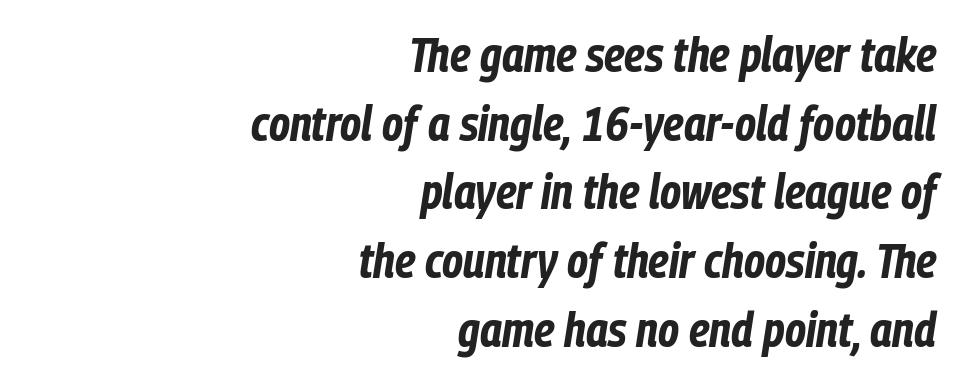
Does the lettering tilt? It does — this is italic. Summary of weight: heavy, a full bold. No extra tracking has been applied to these lines. The rendering uses natural spacing where letterforms have individual widths. The passage shown stacks its lines at a standard gap. A bare baseline throughout the passage.
